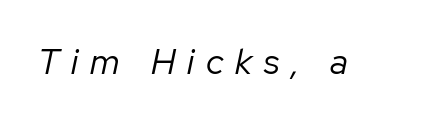
Looks like regular typesetting: each glyph gets only the width it needs. Each word looks stretched out because of the extra space between its letters. Bold? No — there's no thickening of the strokes. A bare baseline throughout the passage. There's an unmistakable incline to the writing here.
